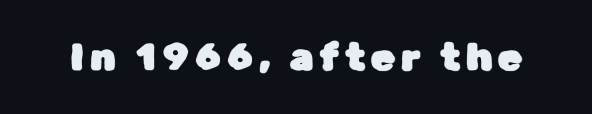
Q: Is the text italic (slanted)? A: No, it is upright.
Q: Is the typeface a serif or a sans-serif typeface? A: Sans-serif.
Q: Is the text underlined? A: No.
Q: Width (condensed, normal, or wide)? A: Normal.
Q: Stroke contrast? A: Low.
Q: x-height? A: Medium.
Q: Monospaced? A: No.
